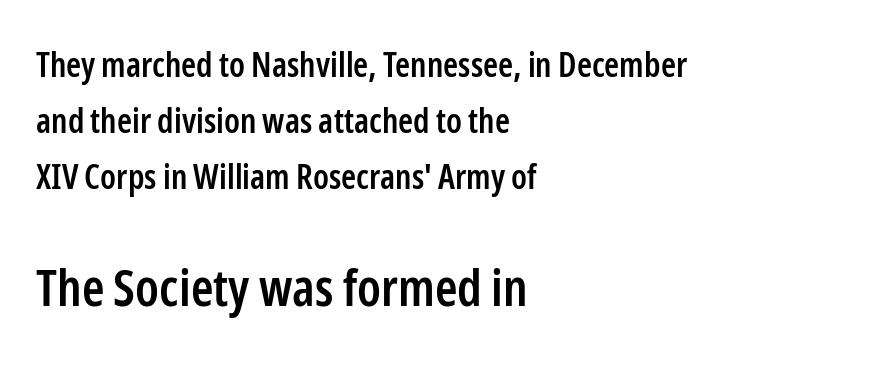
Character widths vary here, with narrow letters taking less room than wide ones. Descenders hang freely into open space. Block two is the big one; block one sits smaller above it. A somewhat darkened texture: the type is semibold rather than bold.
